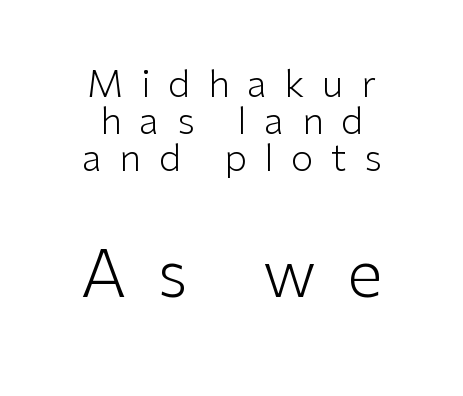
Ink coverage per letter is moderate at most. Descenders are the only things crossing below the line. These two chunks differ in scale, with the bottom chunk taking the larger measure. Character widths vary here, with narrow letters taking less room than wide ones. In terms of posture, this sample is upright. Is the letter spacing exaggerated? Yes — the characters are pushed far apart.
